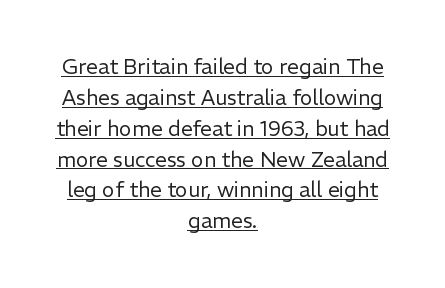
The image shows 21 px text type, upright; set centered, normal line spacing (1.47x), normal letter spacing, underlined.
